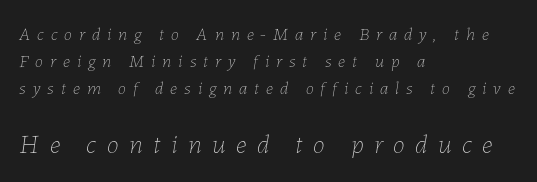
The axis of the letterforms is tilted away from vertical. Loose tracking; the words dissolve into strings of separated letters. Underline: absent. Stroke mass is kept to a normal reading level or below.
